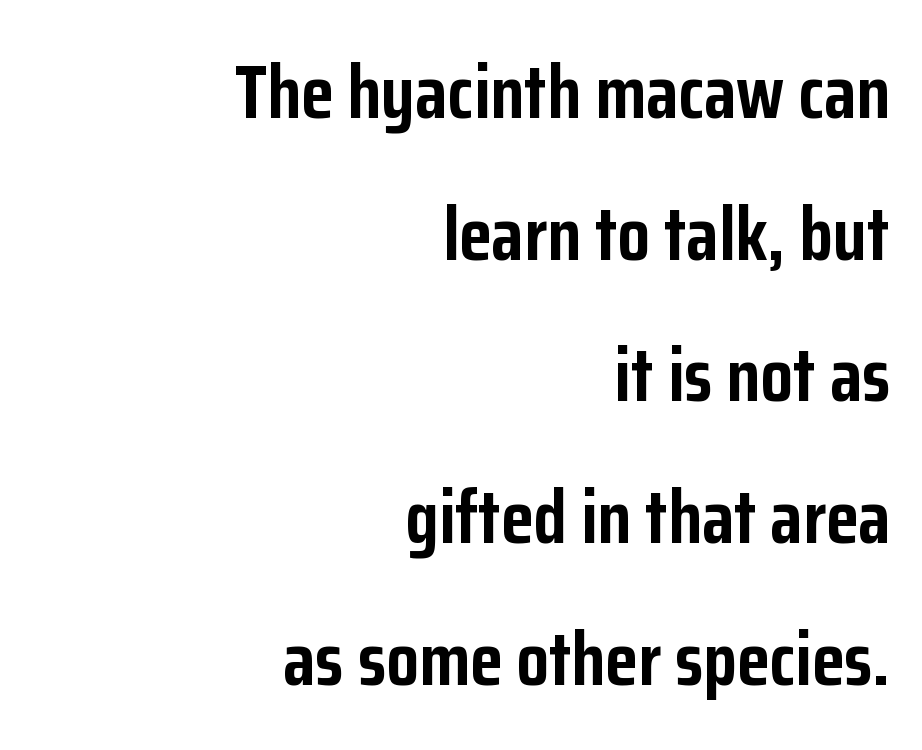
Q: Is the text bold? A: Yes.
Q: Is the text italic (slanted)? A: No, it is upright.
Q: Is the typeface a serif or a sans-serif typeface? A: Sans-serif.
Q: Is the text underlined? A: No.
Q: How is the paragraph aligned? A: Right-aligned.
Q: Is the spacing between letters normal or unusually wide? A: Normal.
Q: Width (condensed, normal, or wide)? A: Condensed.
Q: Stroke contrast? A: Low.
Q: x-height? A: Medium.
Q: Monospaced? A: No.
